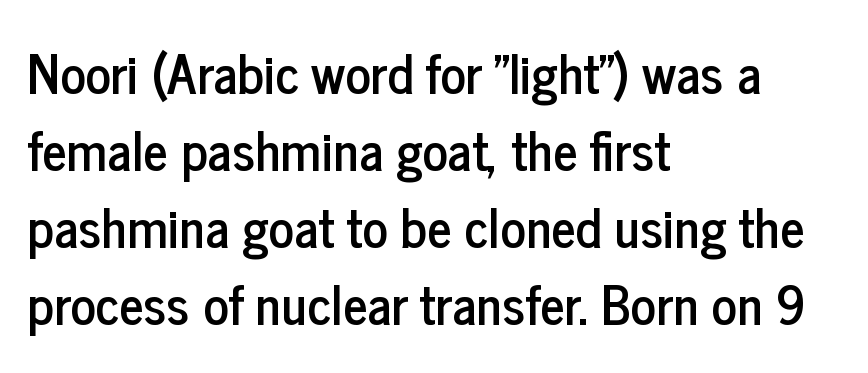
{"serif": "no", "italic": "no", "width": "condensed", "stroke_contrast": "low", "x_height": "medium", "monospaced": "no", "underline": "no", "align": "left", "line_spacing": "normal", "line_spacing_ratio": 1.45, "letter_spacing": "normal", "letter_spacing_em": 0.0, "glyph_px": 53}
